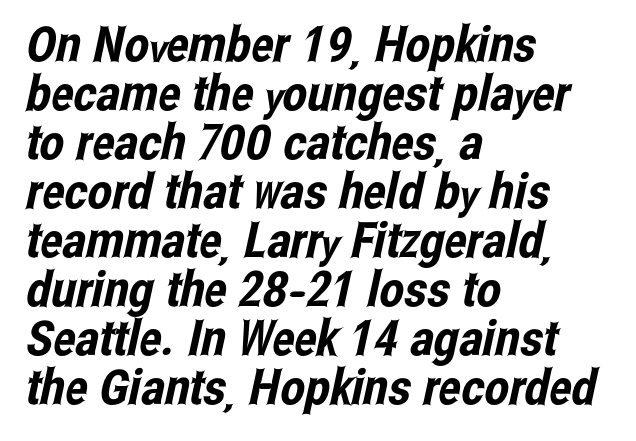
Q: Is the typeface a serif or a sans-serif typeface? A: Sans-serif.
Q: Is the text underlined? A: No.
Q: How is the paragraph aligned? A: Left-aligned.
Q: Is the spacing between letters normal or unusually wide? A: Normal.
Q: Is the spacing between lines tight, normal or loose? A: Tight.
Q: Width (condensed, normal, or wide)? A: Condensed.
Q: Stroke contrast? A: Low.
Q: x-height? A: Medium.
Q: Monospaced? A: No.
